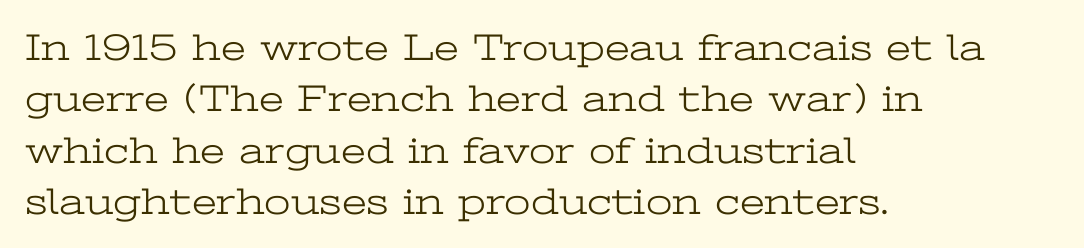
{"serif": "yes", "italic": "no", "bold": "no", "weight": "light", "width": "wide", "stroke_contrast": "low", "x_height": "medium", "monospaced": "no", "underline": "no", "align": "left", "line_spacing": "normal", "line_spacing_ratio": 1.35, "letter_spacing": "normal", "letter_spacing_em": 0.0, "glyph_px": 38}
